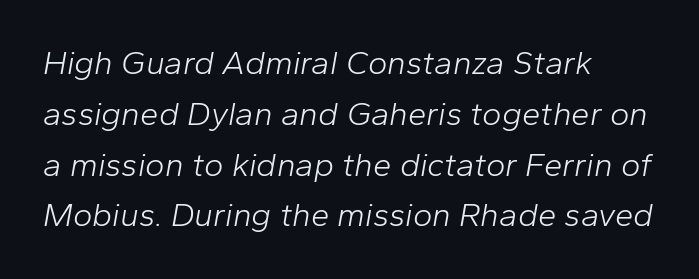
Each row of text sits above clean, open space. Leftover space on each line is placed entirely after the last word. When letters slant like this, we call the style italic. Regular leading.
